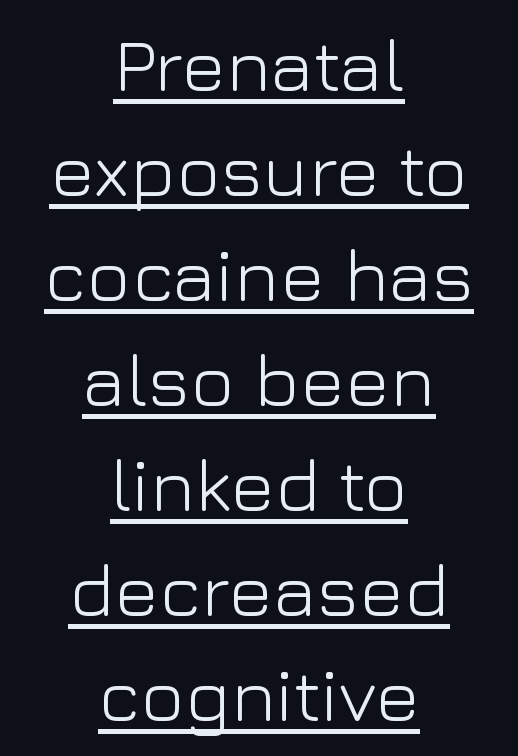
{"serif": "no", "italic": "no", "bold": "no", "weight": "light", "width": "normal", "stroke_contrast": "low", "x_height": "medium", "monospaced": "no", "underline": "yes", "align": "center", "line_spacing": "normal", "line_spacing_ratio": 1.4, "letter_spacing": "normal", "letter_spacing_em": 0.0, "glyph_px": 75}
